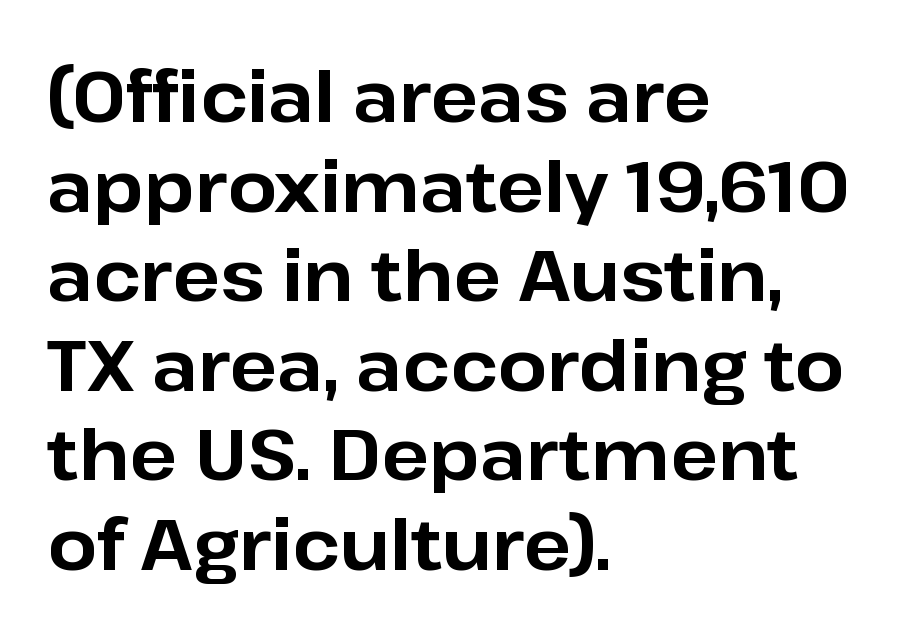
{"serif": "no", "italic": "no", "bold": "yes", "weight": "bold", "width": "normal", "stroke_contrast": "low", "x_height": "medium", "monospaced": "no", "underline": "no", "align": "left", "line_spacing": "normal", "line_spacing_ratio": 1.28, "letter_spacing": "normal", "letter_spacing_em": 0.0, "glyph_px": 70}
